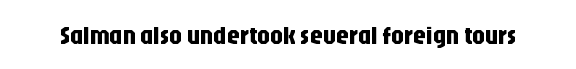
Q: Is the text italic (slanted)? A: No, it is upright.
Q: Is the text underlined? A: No.
Q: Is the spacing between letters normal or unusually wide? A: Normal.
